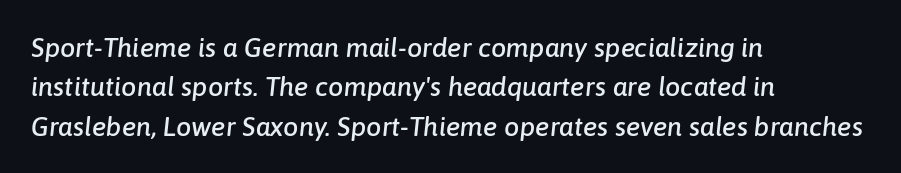
The gaps between neighbouring characters are ordinary and unremarkable. Horizontal bands of white between lines are of average thickness. Designer's note — italics engaged. Reading down the block, your eye returns to a fixed left position each line. Glance below the letters and you will spot only blank space.
